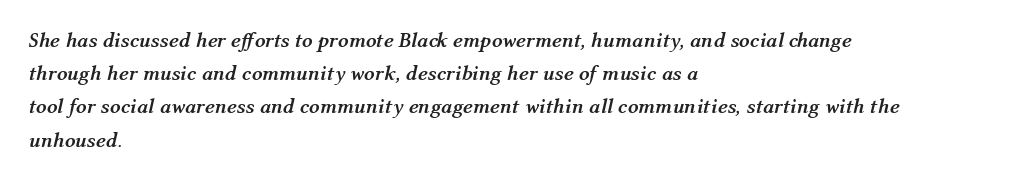
What's the leading like? Ordinary, nothing unusual. Is the block centered? No — it sits flush against the left margin. Inter-character spacing is left at the font's built-in metrics. How heavy is the stroke? Heavy — this is a bold. Lines of text with bare space underneath.
